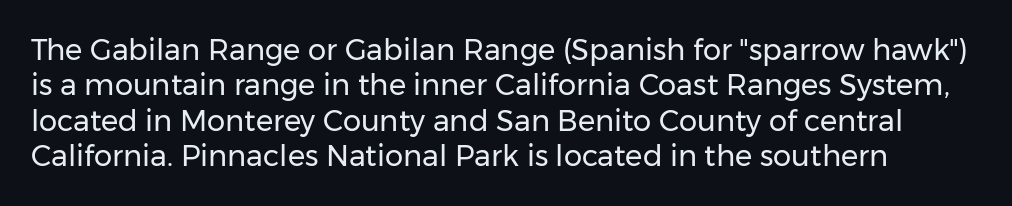
The image shows 29 px regular-weight sans-serif type, upright; set line spacing 1.22x, normal letter spacing, not underlined; low stroke contrast and a medium x-height.
